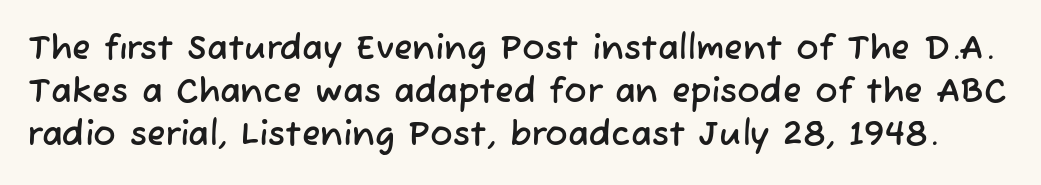
The image shows 34 px sans-serif type; set normal line spacing (1.26x), normal letter spacing, not underlined; low stroke contrast and a medium x-height.
